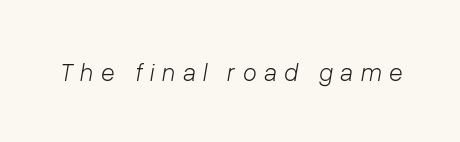
Q: Is the text bold? A: No.
Q: Is the text italic (slanted)? A: Yes, it leans right by about 10 degrees.
Q: Is the text underlined? A: No.
Q: Is the spacing between letters normal or unusually wide? A: Unusually wide.
